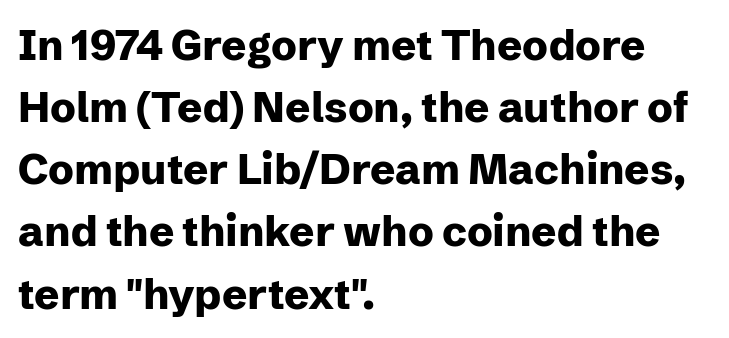
Q: Is the text bold? A: Yes.
Q: Is the text italic (slanted)? A: No, it is upright.
Q: Is the typeface a serif or a sans-serif typeface? A: Sans-serif.
Q: Is the text underlined? A: No.
Q: How is the paragraph aligned? A: Left-aligned.
Q: Is the spacing between letters normal or unusually wide? A: Normal.
Q: Is the spacing between lines tight, normal or loose? A: Normal.
Q: Width (condensed, normal, or wide)? A: Normal.
Q: Stroke contrast? A: Low.
Q: x-height? A: Medium.
Q: Monospaced? A: No.
